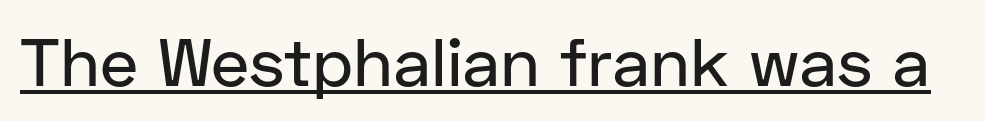
These lines were composed using upright roman letters. The rendering keeps characters at their native spacing. Proportional: the letters do not fall into vertical columns. A typesetter would label this face a sans. Underline: present.
